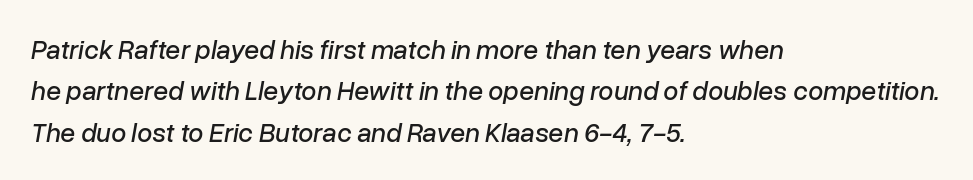
The gaps between neighbouring characters are ordinary and unremarkable. Yep, that's italic — everything's leaning. The lines are quadded left. Words float on clear page, feet unadorned. Quick note: interline space is typical.
